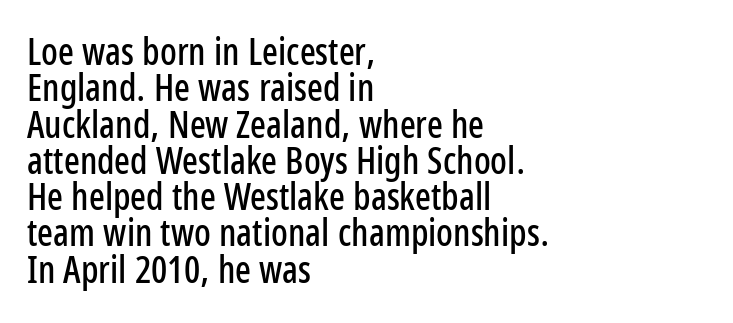
{"serif": "no", "italic": "no", "width": "condensed", "stroke_contrast": "low", "x_height": "medium", "monospaced": "no", "underline": "no", "align": "left", "line_spacing": "tight", "line_spacing_ratio": 0.98, "letter_spacing": "normal", "letter_spacing_em": 0.0, "glyph_px": 37}
